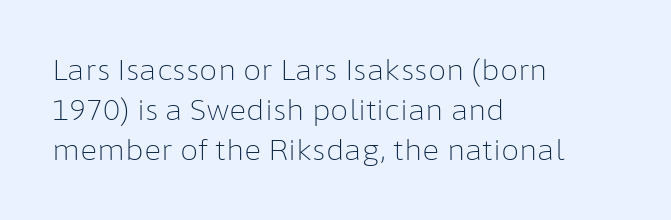
{"serif": "no", "italic": "no", "bold": "no", "weight": "light", "width": "normal", "stroke_contrast": "low", "x_height": "medium", "monospaced": "no", "underline": "no", "align": "left", "line_spacing": "normal", "line_spacing_ratio": 1.38, "letter_spacing": "normal", "letter_spacing_em": 0.0, "glyph_px": 29}
